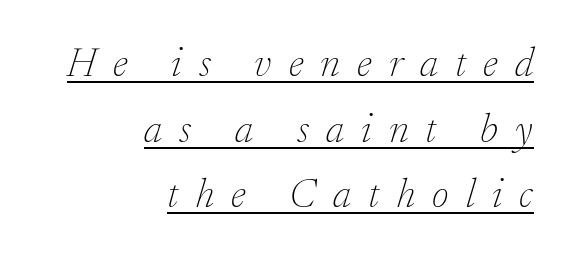
Q: Is the text bold? A: No.
Q: Is the text italic (slanted)? A: Yes, it leans right by about 17 degrees.
Q: Is the typeface a serif or a sans-serif typeface? A: Serif.
Q: Is the text underlined? A: Yes.
Q: How is the paragraph aligned? A: Right-aligned.
Q: Is the spacing between letters normal or unusually wide? A: Unusually wide.
Q: Is the spacing between lines tight, normal or loose? A: Normal.
Q: Width (condensed, normal, or wide)? A: Normal.
Q: Stroke contrast? A: Low.
Q: x-height? A: Small.
Q: Monospaced? A: No.
